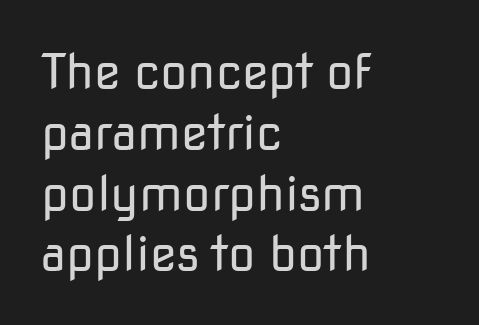
Q: Is the text bold? A: No.
Q: Is the text italic (slanted)? A: No, it is upright.
Q: Is the typeface a serif or a sans-serif typeface? A: Sans-serif.
Q: Is the text underlined? A: No.
Q: How is the paragraph aligned? A: Left-aligned.
Q: Is the spacing between letters normal or unusually wide? A: Normal.
Q: Width (condensed, normal, or wide)? A: Normal.
Q: Stroke contrast? A: Low.
Q: x-height? A: Medium.
Q: Monospaced? A: No.
